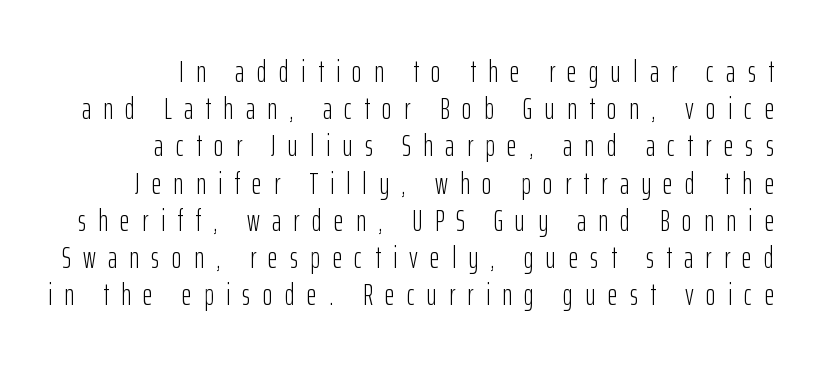
The image shows 30 px light, condensed sans-serif type, upright; set line spacing 1.24x, unusually wide letter spacing (+0.41 em), not underlined; low stroke contrast and a medium x-height.
